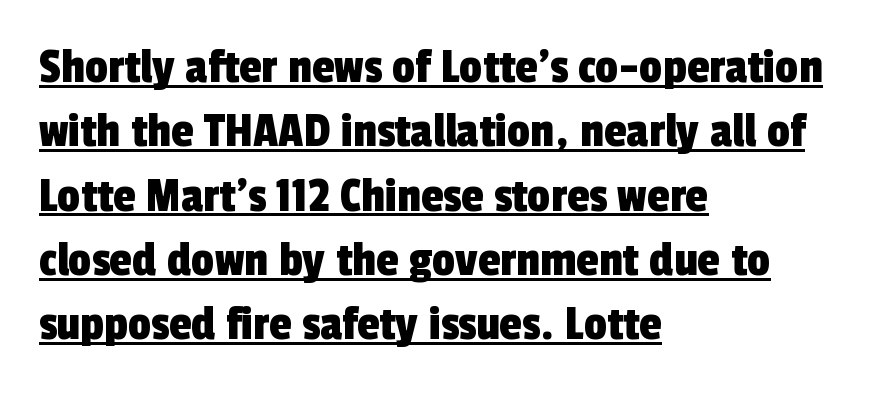
Compared with a centered layout, this one pins lines to the left instead. The letters carry no serifs — their stems end cleanly without finishing strokes. Line spacing here is normal. Honestly, the underline is the first thing you notice here.
